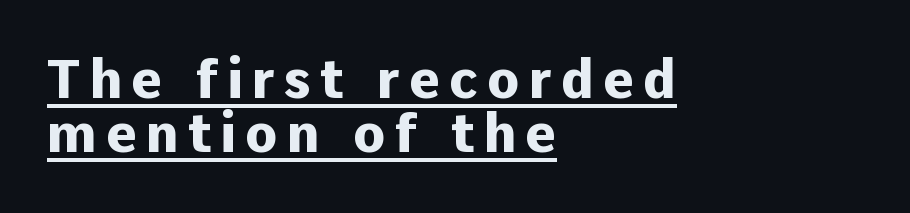
Q: Is the text bold? A: Yes.
Q: Is the text italic (slanted)? A: No, it is upright.
Q: Is the typeface a serif or a sans-serif typeface? A: Sans-serif.
Q: Is the text underlined? A: Yes.
Q: How is the paragraph aligned? A: Left-aligned.
Q: Is the spacing between lines tight, normal or loose? A: Tight.
Q: Width (condensed, normal, or wide)? A: Normal.
Q: Stroke contrast? A: Low.
Q: x-height? A: Medium.
Q: Monospaced? A: No.
